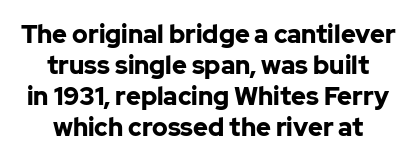
The image shows 25 px bold type, upright; set centered, line spacing 1.24x, normal letter spacing, not underlined.
